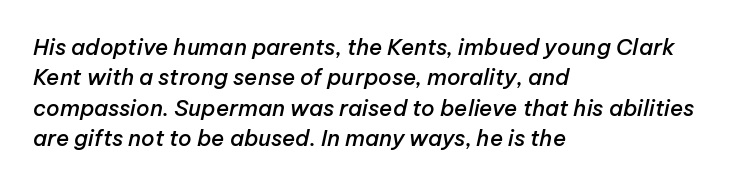
The image shows 22 px text type, italic (leaning right); set left-aligned, normal line spacing (1.38x), normal letter spacing, not underlined.
